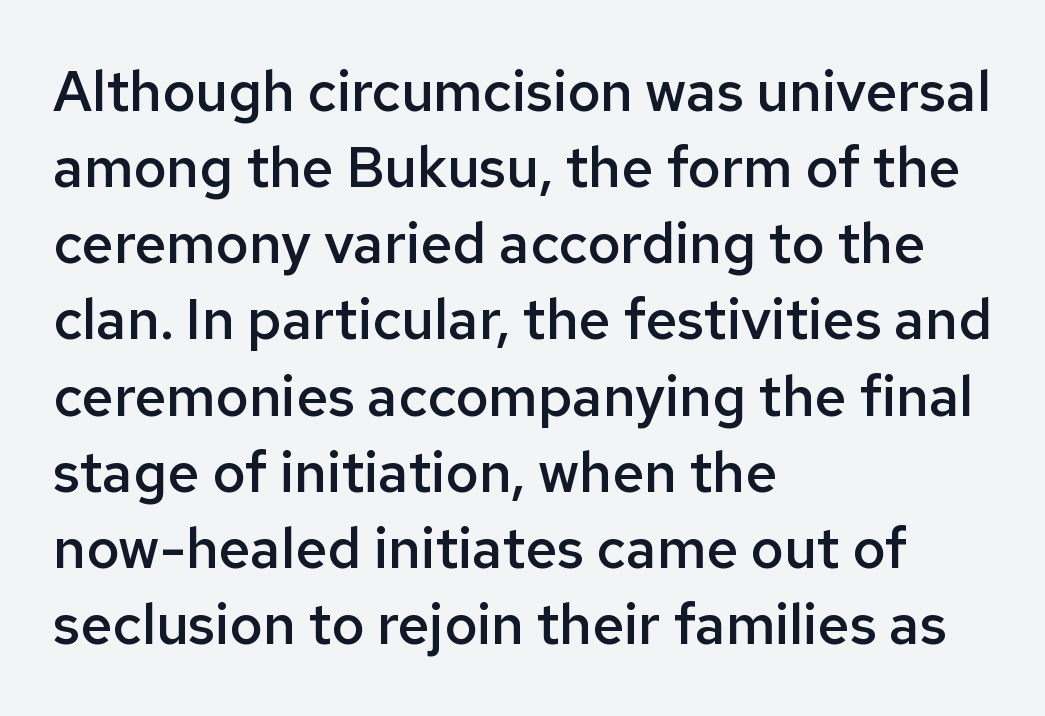
{"serif": "no", "italic": "no", "bold": "semi", "weight": "semibold", "width": "normal", "stroke_contrast": "low", "x_height": "medium", "monospaced": "no", "underline": "no", "align": "left", "line_spacing": "normal", "line_spacing_ratio": 1.36, "letter_spacing": "normal", "letter_spacing_em": 0.0, "glyph_px": 56}
